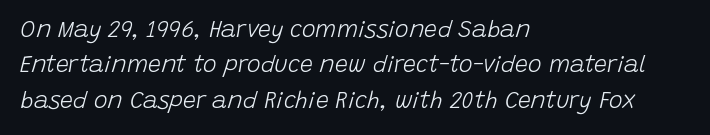
The image shows 23 px text type, italic (leaning right); set left-aligned, normal line spacing (1.54x), normal letter spacing, not underlined.
